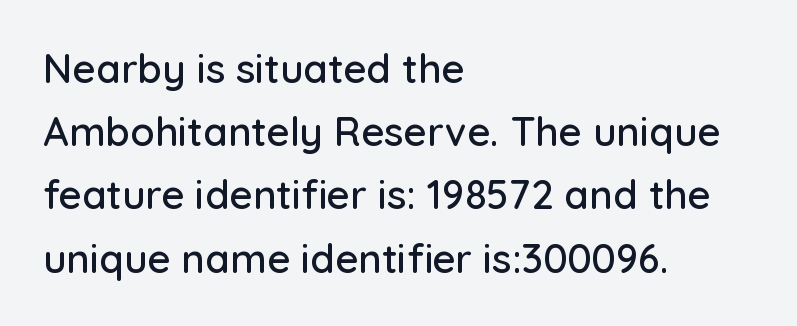
{"serif": "no", "italic": "no", "width": "normal", "stroke_contrast": "low", "x_height": "medium", "monospaced": "no", "underline": "no", "align": "left", "line_spacing": "normal", "line_spacing_ratio": 1.58, "letter_spacing": "normal", "letter_spacing_em": 0.0, "glyph_px": 40}
